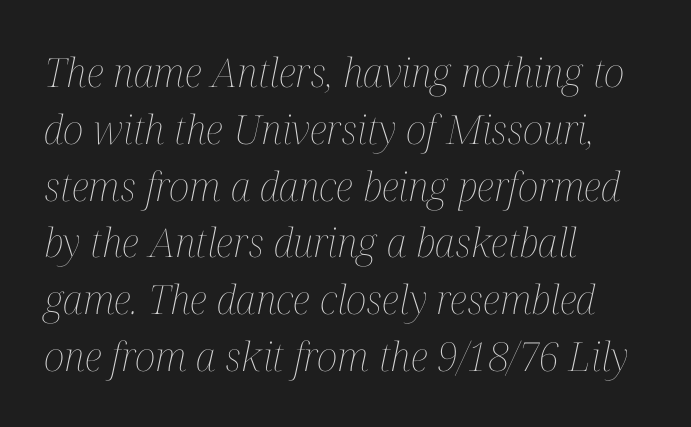
Note the varied advance widths — an 'i' is clearly narrower than an 'm'. Short and long lines alike share a common starting point at left. Rule under the text: the space is simply empty. The lettering tilts uniformly, giving the passage an italic look. The vertical gap from one line to the next is medium. The face used here is rendered with its standard letterfit.
